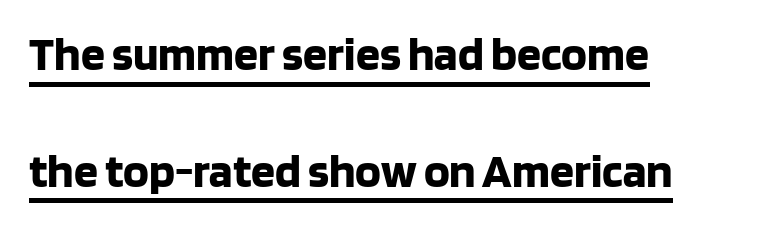
The image shows 48 px bold sans-serif type, upright; set left-aligned, loose line spacing (2.43x), normal letter spacing, underlined; low stroke contrast and a large x-height.
